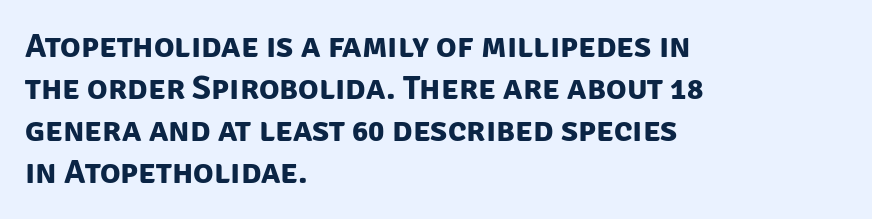
A sans-serif font was chosen for this passage. The passage shown is typed in a proportional face where columns would drift. Teacher's note: observe the even left margin — that is flush-left alignment. Standard letterfit; no display-style spreading of the glyphs.
